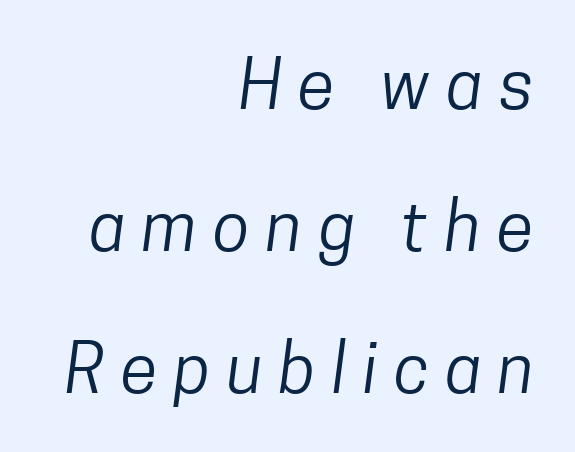
{"serif": "no", "bold": "no", "weight": "regular", "width": "condensed", "stroke_contrast": "low", "x_height": "medium", "monospaced": "no", "underline": "no", "align": "right", "line_spacing": "loose", "line_spacing_ratio": 2.09, "letter_spacing": "wide", "letter_spacing_em": 0.24, "glyph_px": 68}
